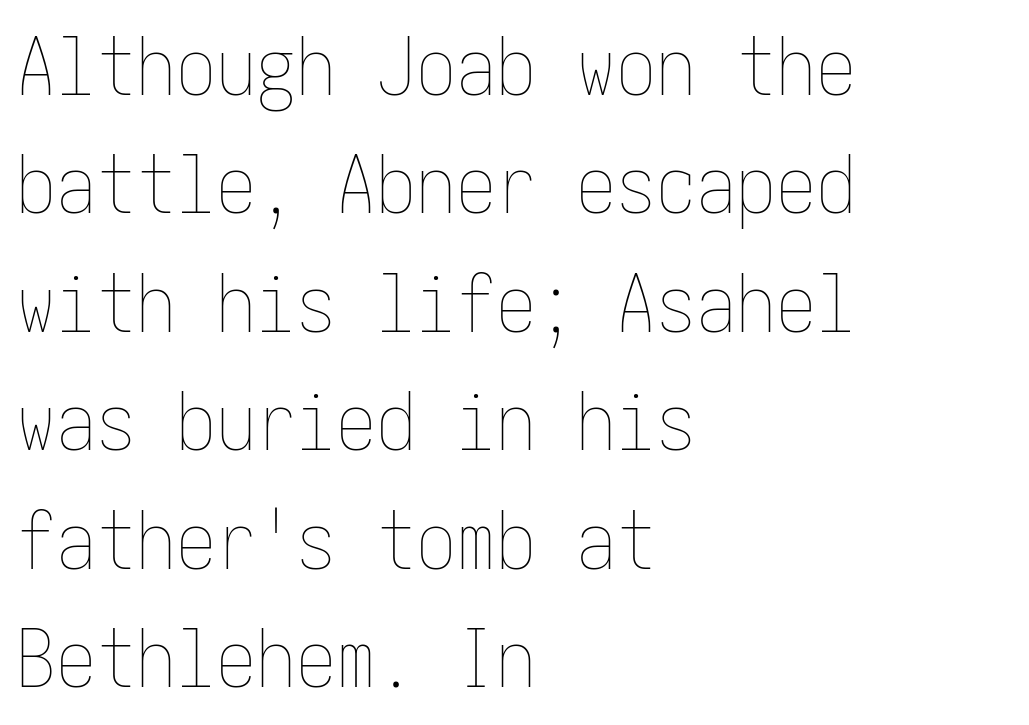
{"italic": "no", "bold": "no", "weight": "thin", "width": "condensed", "stroke_contrast": "low", "x_height": "medium", "underline": "no", "align": "left", "line_spacing": "normal", "line_spacing_ratio": 1.48, "letter_spacing": "normal", "letter_spacing_em": 0.0, "glyph_px": 80}
